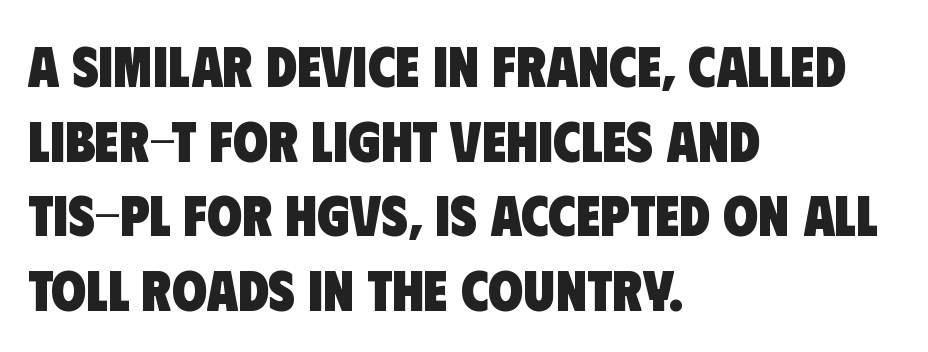
{"serif": "no", "bold": "yes", "weight": "heavy", "width": "condensed", "stroke_contrast": "low", "x_height": "large", "monospaced": "no", "underline": "no", "align": "left", "line_spacing": "normal", "line_spacing_ratio": 1.31, "letter_spacing": "normal", "letter_spacing_em": 0.0, "glyph_px": 57}
